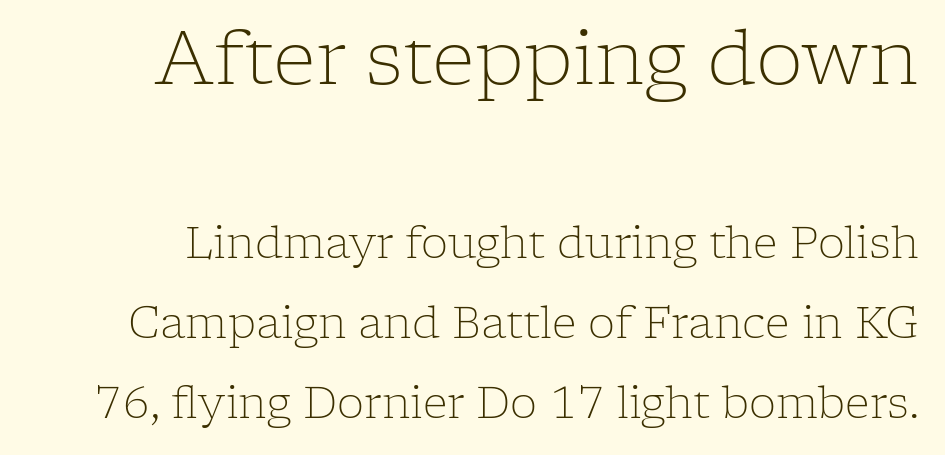
Q: Is the text bold? A: No.
Q: Is the text italic (slanted)? A: No, it is upright.
Q: Is the typeface a serif or a sans-serif typeface? A: Serif.
Q: Is the text underlined? A: No.
Q: Is the spacing between letters normal or unusually wide? A: Normal.
Q: Which block of text is set in a larger size, the first (top) or the second (bottom)? A: The first (top) one.
Q: Width (condensed, normal, or wide)? A: Normal.
Q: Stroke contrast? A: Low.
Q: x-height? A: Medium.
Q: Monospaced? A: No.
